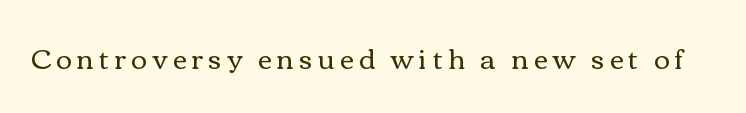
You could only call the tracking loose — the letters float apart. The zone under the glyphs is completely vacant. Vertical stems look standard width or narrower in stroke. Every character sits straight up, as roman type does.
